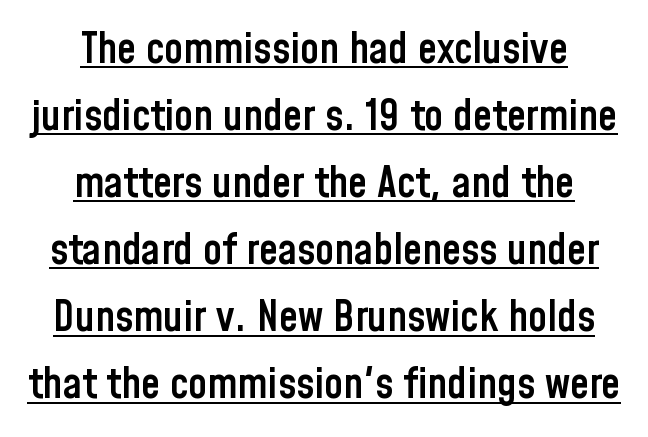
Q: Is the text bold? A: Semi-bold.
Q: Is the text italic (slanted)? A: No, it is upright.
Q: Is the typeface a serif or a sans-serif typeface? A: Sans-serif.
Q: Is the text underlined? A: Yes.
Q: How is the paragraph aligned? A: Centered.
Q: Is the spacing between letters normal or unusually wide? A: Normal.
Q: Is the spacing between lines tight, normal or loose? A: Normal.
Q: Width (condensed, normal, or wide)? A: Condensed.
Q: Stroke contrast? A: Low.
Q: x-height? A: Medium.
Q: Monospaced? A: No.
